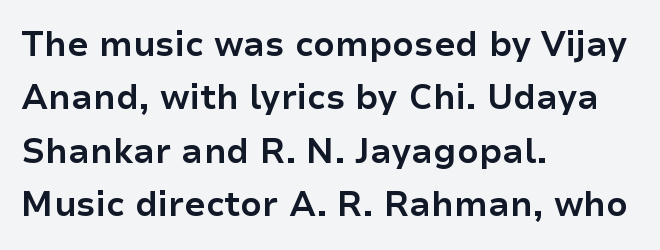
{"serif": "no", "italic": "no", "bold": "yes", "weight": "bold", "width": "normal", "stroke_contrast": "low", "x_height": "medium", "monospaced": "no", "underline": "no", "align": "left", "line_spacing": "normal", "line_spacing_ratio": 1.57, "letter_spacing": "normal", "letter_spacing_em": 0.0, "glyph_px": 34}
